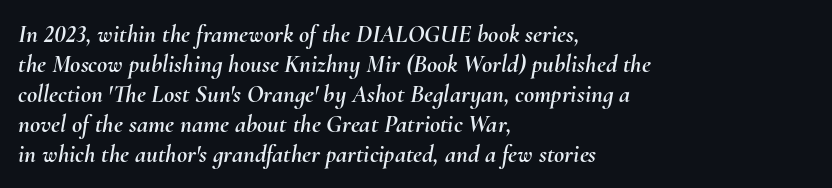
{"italic": "yes", "lean": "right", "slant_degrees": 10, "underline": "no", "align": "left", "line_spacing_ratio": 1.2, "letter_spacing": "normal", "letter_spacing_em": 0.0, "glyph_px": 25}
